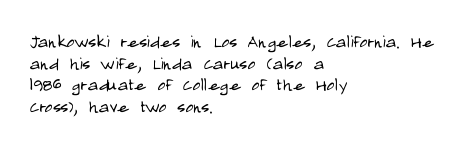
{"italic": "no", "bold": "no", "underline": "no", "align": "left", "line_spacing": "tight", "line_spacing_ratio": 0.98, "letter_spacing": "normal", "letter_spacing_em": 0.0, "glyph_px": 22}
